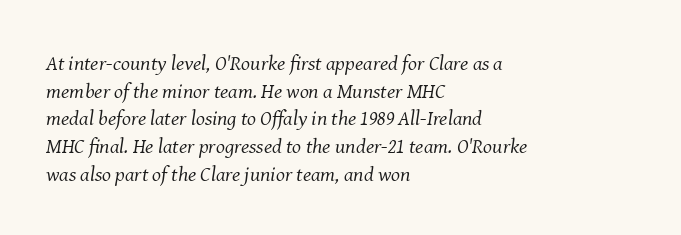
Q: Is the text bold? A: No.
Q: Is the text italic (slanted)? A: Yes, it leans right by about 8 degrees.
Q: Is the text underlined? A: No.
Q: How is the paragraph aligned? A: Left-aligned.
Q: Is the spacing between letters normal or unusually wide? A: Normal.
Q: Is the spacing between lines tight, normal or loose? A: Normal.
